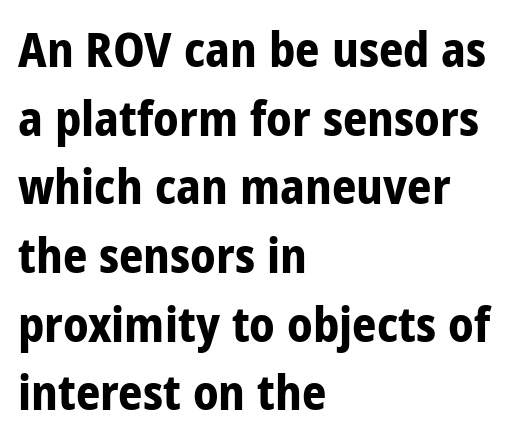
Nope, not italic — everything's standing straight. These lines are set flush left with a ragged right edge. Just letters on the line, the space beneath them empty. The face used here is a sans, in the tradition of grotesques and geometrics. No extra tracking has been applied to these lines.
